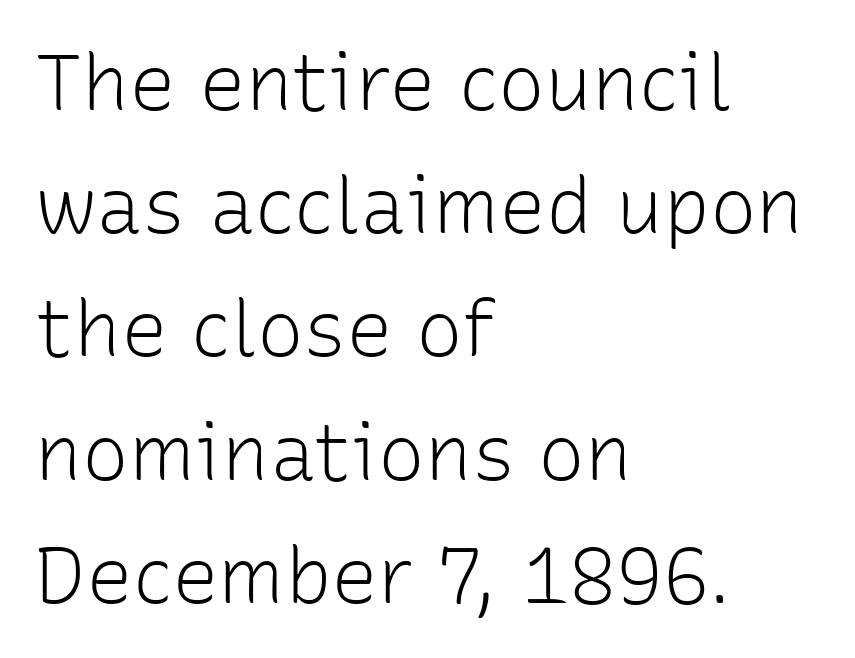
The letters carry no serifs — their stems end cleanly without finishing strokes. How are the letters spaced? Ordinarily, with no added tracking. Anything drawn beneath the words? Only blank space. Is this a fixed-width face? No — the glyphs have proportional, varying widths. The lines sit at an ordinary, default distance from one another.
